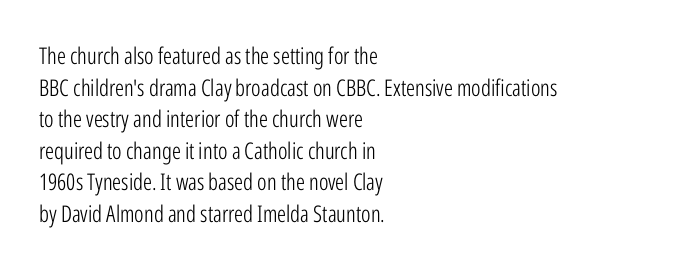
{"italic": "no", "bold": "no", "underline": "no", "align": "left", "line_spacing": "normal", "line_spacing_ratio": 1.37, "letter_spacing": "normal", "letter_spacing_em": 0.0, "glyph_px": 23}
